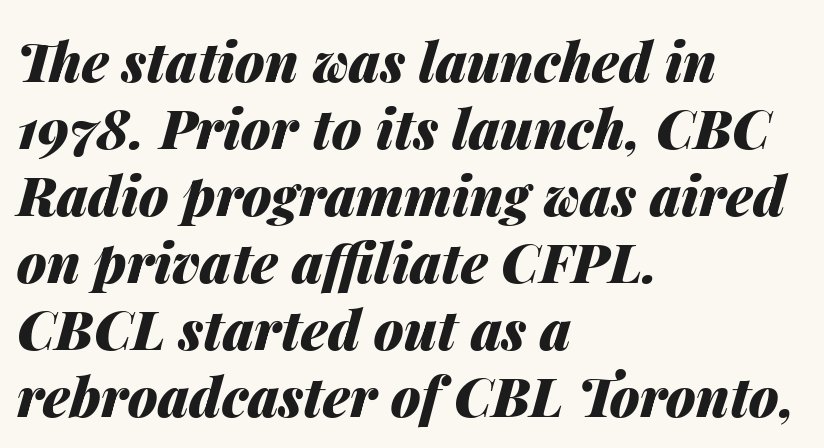
{"italic": "yes", "lean": "right", "slant_degrees": 14, "bold": "yes", "weight": "heavy", "width": "normal", "stroke_contrast": "medium", "x_height": "medium", "monospaced": "no", "underline": "no", "align": "left", "line_spacing_ratio": 1.24, "letter_spacing": "normal", "letter_spacing_em": 0.0, "glyph_px": 54}
